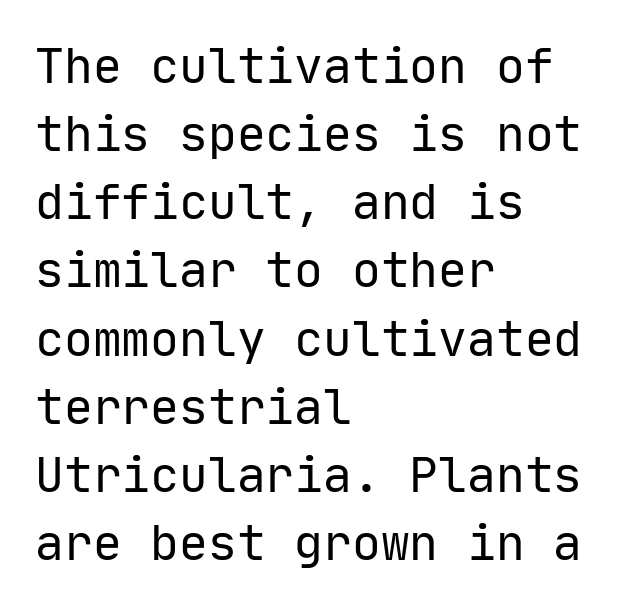
Q: Is the text bold? A: No.
Q: Is the text italic (slanted)? A: No, it is upright.
Q: Is the typeface a serif or a sans-serif typeface? A: Sans-serif.
Q: Is the text underlined? A: No.
Q: How is the paragraph aligned? A: Left-aligned.
Q: Is the spacing between letters normal or unusually wide? A: Normal.
Q: Is the spacing between lines tight, normal or loose? A: Normal.
Q: Width (condensed, normal, or wide)? A: Normal.
Q: Stroke contrast? A: Low.
Q: x-height? A: Medium.
Q: Monospaced? A: Yes.
